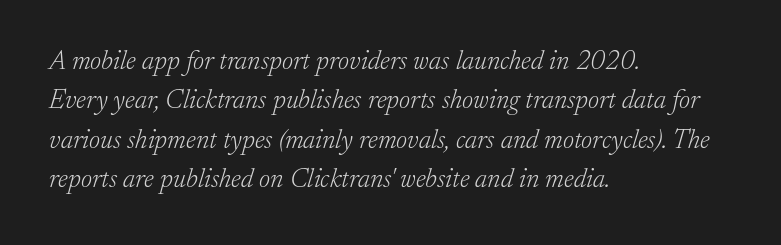
Beneath every word, the page is bare. One glance says typical: line gaps are just what's usual. Would a proofreader flag this as italicized? Yes. The lines are quadded left.
